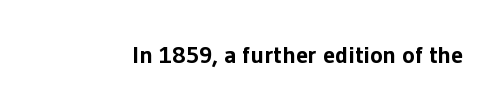
{"italic": "no", "bold": "yes", "underline": "no", "letter_spacing": "normal", "letter_spacing_em": 0.0, "glyph_px": 24}
